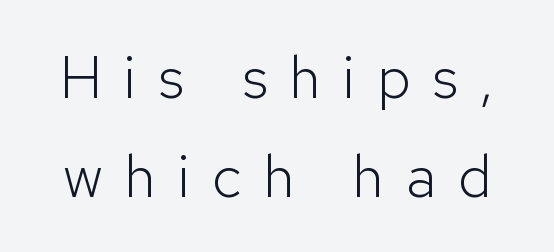
{"serif": "no", "italic": "no", "bold": "no", "weight": "light", "width": "normal", "stroke_contrast": "low", "x_height": "medium", "monospaced": "no", "underline": "no", "line_spacing": "normal", "line_spacing_ratio": 1.67, "letter_spacing": "wide", "letter_spacing_em": 0.37, "glyph_px": 59}
